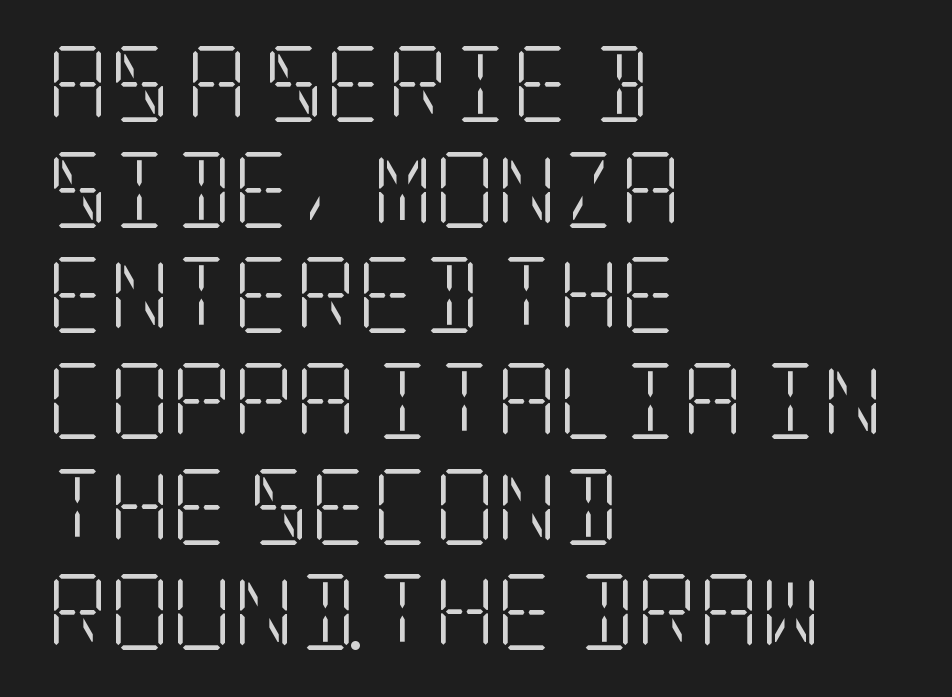
Q: Is the text bold? A: No.
Q: Is the text italic (slanted)? A: No, it is upright.
Q: Is the typeface a serif or a sans-serif typeface? A: Serif.
Q: Is the text underlined? A: No.
Q: How is the paragraph aligned? A: Left-aligned.
Q: Is the spacing between letters normal or unusually wide? A: Normal.
Q: Is the spacing between lines tight, normal or loose? A: Normal.
Q: Width (condensed, normal, or wide)? A: Condensed.
Q: Stroke contrast? A: Low.
Q: x-height? A: Large.
